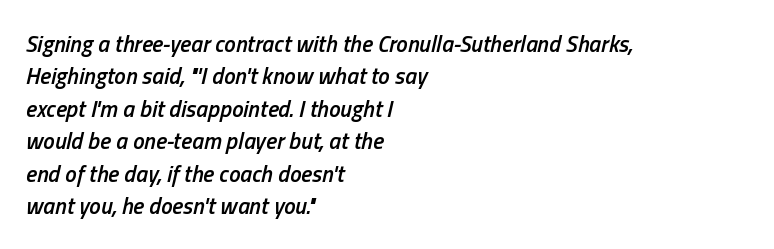
{"italic": "yes", "lean": "right", "slant_degrees": 13, "bold": "semi", "underline": "no", "align": "left", "line_spacing": "normal", "line_spacing_ratio": 1.41, "letter_spacing": "normal", "letter_spacing_em": 0.0, "glyph_px": 23}
